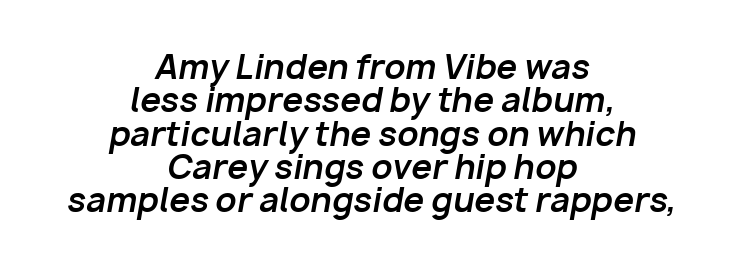
Q: Is the text bold? A: Yes.
Q: Is the text italic (slanted)? A: Yes, it leans right by about 10 degrees.
Q: Is the text underlined? A: No.
Q: How is the paragraph aligned? A: Centered.
Q: Is the spacing between letters normal or unusually wide? A: Normal.
Q: Is the spacing between lines tight, normal or loose? A: Tight.
Q: Width (condensed, normal, or wide)? A: Normal.
Q: Stroke contrast? A: Low.
Q: x-height? A: Medium.
Q: Monospaced? A: No.
